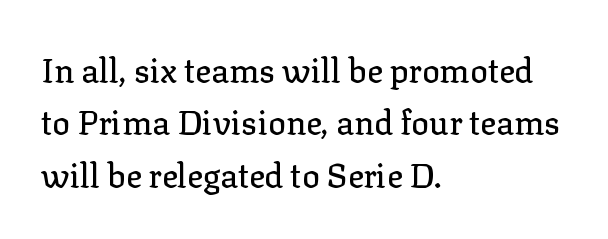
Q: Is the text italic (slanted)? A: No, it is upright.
Q: Is the typeface a serif or a sans-serif typeface? A: Serif.
Q: Is the text underlined? A: No.
Q: How is the paragraph aligned? A: Left-aligned.
Q: Is the spacing between letters normal or unusually wide? A: Normal.
Q: Is the spacing between lines tight, normal or loose? A: Normal.
Q: Width (condensed, normal, or wide)? A: Normal.
Q: Stroke contrast? A: Low.
Q: x-height? A: Medium.
Q: Monospaced? A: No.
